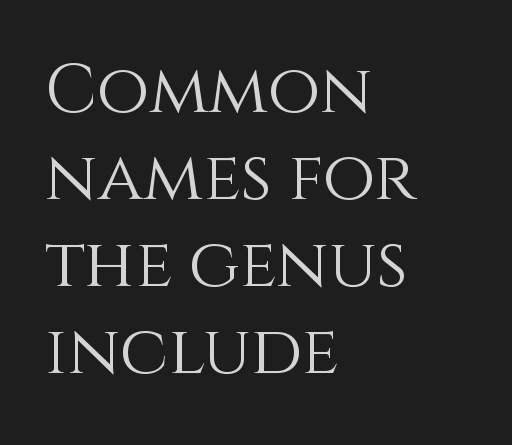
{"italic": "no", "bold": "no", "weight": "light", "width": "normal", "x_height": "large", "monospaced": "no", "underline": "no", "align": "left", "line_spacing": "normal", "line_spacing_ratio": 1.28, "letter_spacing": "normal", "letter_spacing_em": 0.0, "glyph_px": 68}
